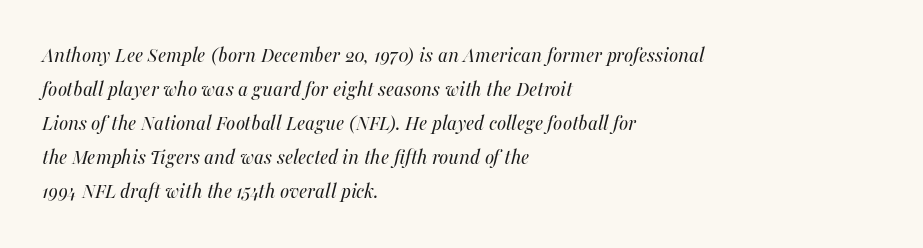
{"italic": "yes", "lean": "right", "slant_degrees": 16, "bold": "no", "underline": "no", "align": "left", "line_spacing": "normal", "line_spacing_ratio": 1.55, "letter_spacing": "normal", "letter_spacing_em": 0.0, "glyph_px": 22}
